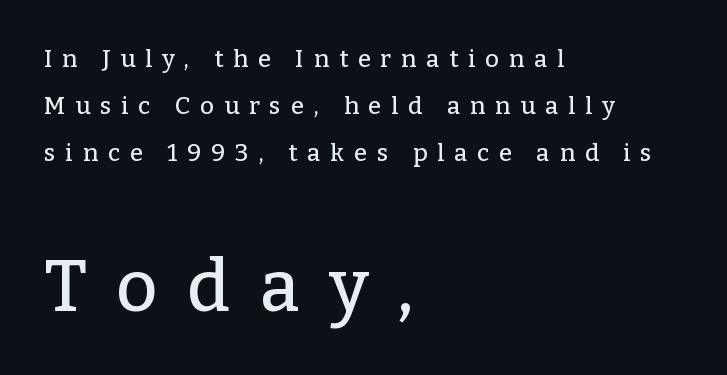
The image shows 72 px serif type, upright; set left-aligned, loose line spacing (1.96x), unusually wide letter spacing (+0.41 em), not underlined; the second (bottom) block is 3.0x larger; low stroke contrast and a medium x-height.
